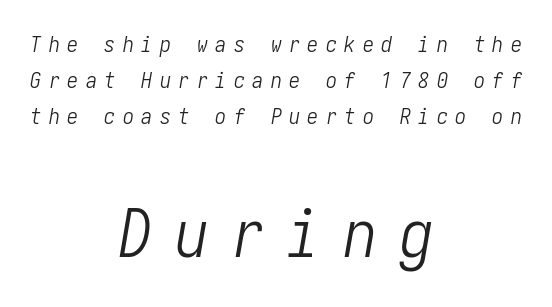
One glance says typical: line gaps are just what's usual. The face used here has a pronounced slope to its letters. Two sizes are in play, and the larger belongs to the second block. The lines in this sample share a center point and differ in where they start and stop. This rendering widens character spacing well past its baseline value.
